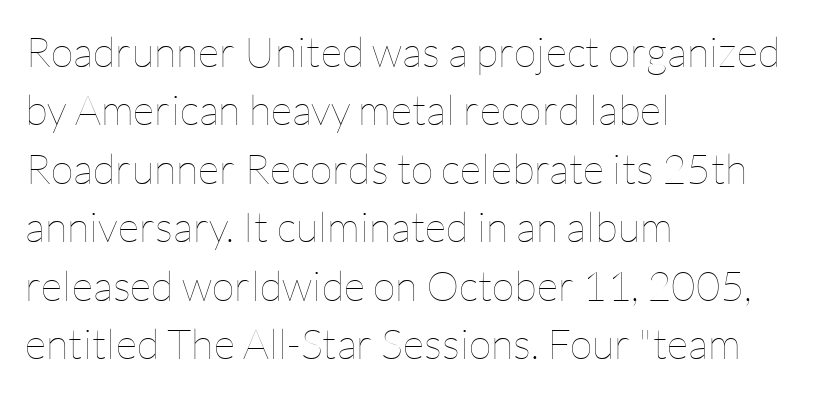
The image shows 42 px thin type, upright; set left-aligned, normal line spacing (1.39x), normal letter spacing, not underlined; low stroke contrast and a medium x-height.
